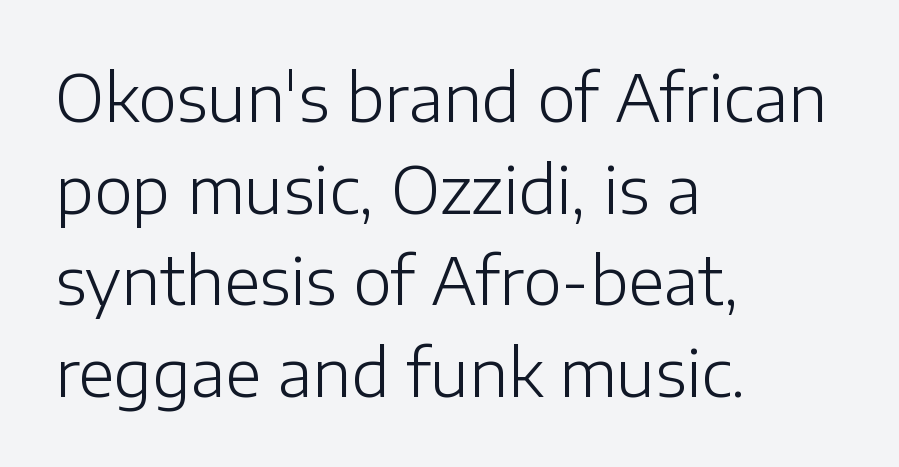
{"serif": "no", "italic": "no", "bold": "no", "weight": "light", "width": "normal", "stroke_contrast": "low", "x_height": "medium", "monospaced": "no", "underline": "no", "align": "left", "line_spacing": "normal", "line_spacing_ratio": 1.41, "letter_spacing": "normal", "letter_spacing_em": 0.0, "glyph_px": 65}
